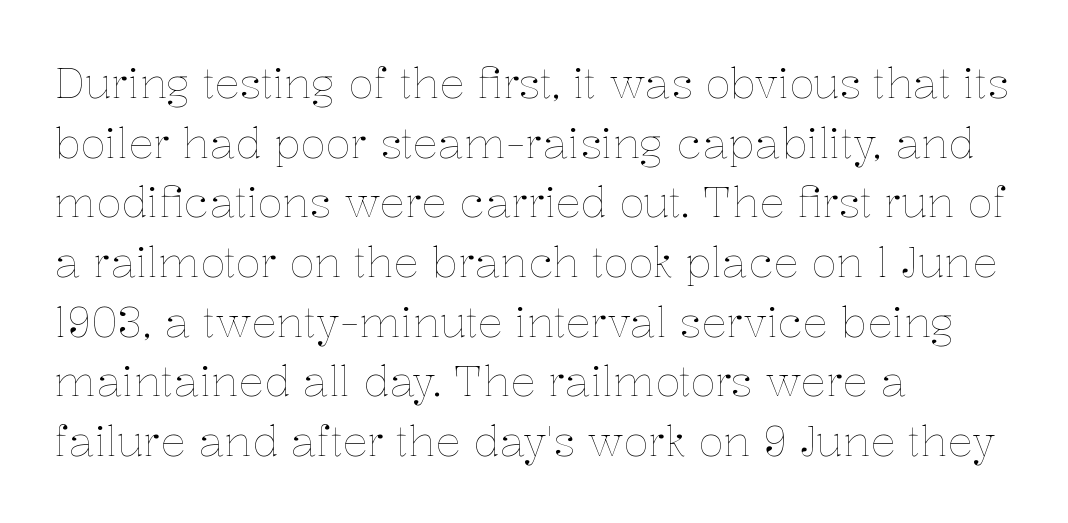
{"italic": "no", "bold": "no", "weight": "thin", "width": "normal", "stroke_contrast": "low", "x_height": "medium", "monospaced": "no", "underline": "no", "align": "left", "line_spacing": "normal", "line_spacing_ratio": 1.42, "letter_spacing": "normal", "letter_spacing_em": 0.0, "glyph_px": 42}
